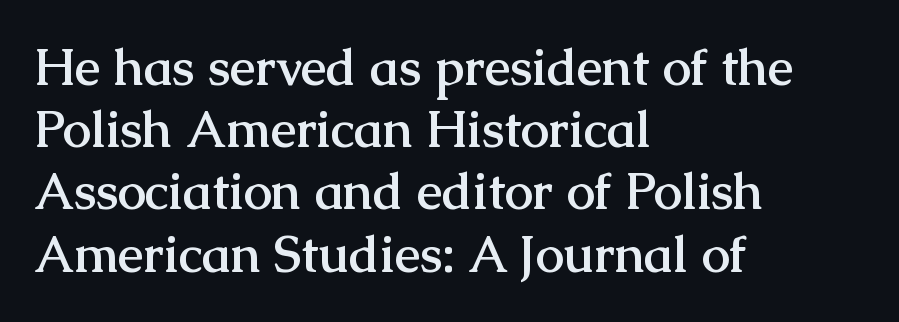
Compared with a centered layout, this one pins lines to the left instead. You'd pick this weight for a headline — it's a proper bold. The rendering uses natural spacing where letterforms have individual widths. Inter-character spacing is left at the font's built-in metrics. The font's upright variant was chosen for this text. Any mark beneath the type? The region is blank.
